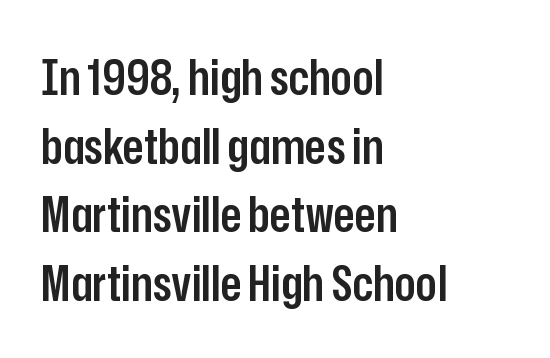
{"serif": "no", "italic": "no", "bold": "semi", "weight": "semibold", "width": "condensed", "stroke_contrast": "low", "x_height": "medium", "monospaced": "no", "underline": "no", "align": "left", "line_spacing": "normal", "line_spacing_ratio": 1.4, "letter_spacing": "normal", "letter_spacing_em": 0.0, "glyph_px": 49}
